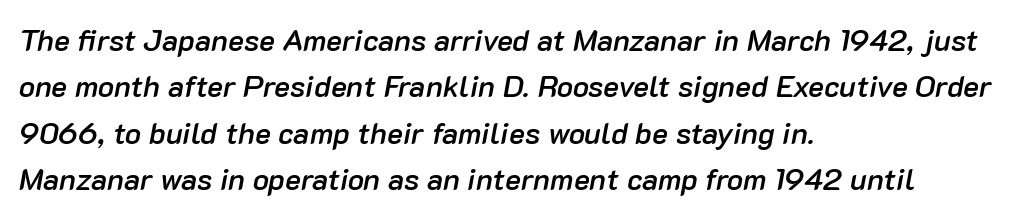
{"italic": "yes", "lean": "right", "slant_degrees": 10, "bold": "semi", "weight": "semibold", "width": "normal", "stroke_contrast": "low", "x_height": "medium", "monospaced": "no", "underline": "no", "align": "left", "line_spacing": "normal", "line_spacing_ratio": 1.55, "letter_spacing": "normal", "letter_spacing_em": 0.0, "glyph_px": 30}
